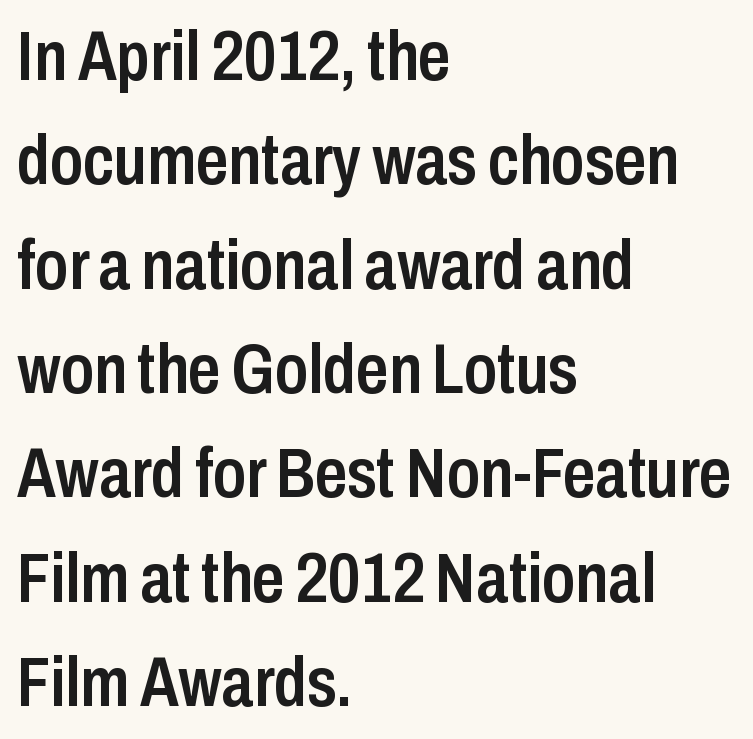
{"serif": "no", "italic": "no", "bold": "semi", "weight": "semibold", "width": "condensed", "stroke_contrast": "low", "x_height": "medium", "monospaced": "no", "underline": "no", "align": "left", "line_spacing": "normal", "line_spacing_ratio": 1.47, "letter_spacing": "normal", "letter_spacing_em": 0.0, "glyph_px": 71}
